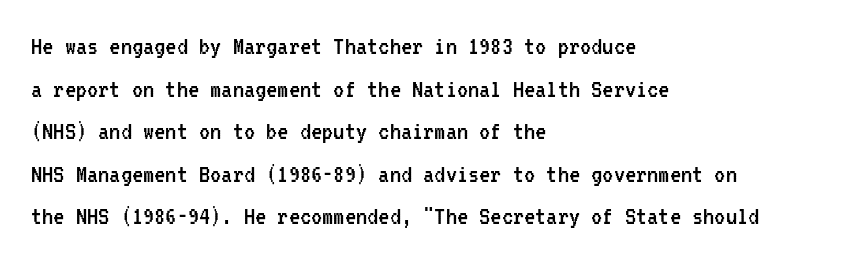
The passage shown is not underscored anywhere. You could count columns in this text — the font is strictly monospaced. Compared with a typical body face, this is equally light or lighter still. Reading down the column, the eye jumps a familiar distance to each next line.
